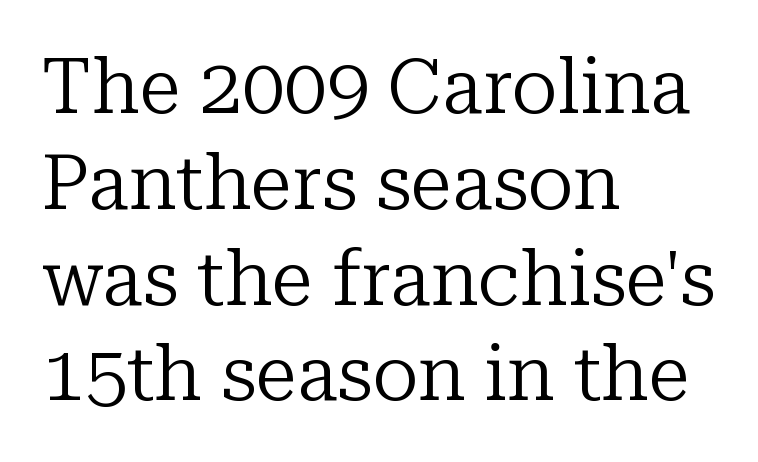
A student would call this left alignment; a typographer would say flush left, rag right. The designer went with a serif here, giving each stem small feet. The foot of each line stays bare and open. A typesetter would call this proportional, since set widths differ per character.
